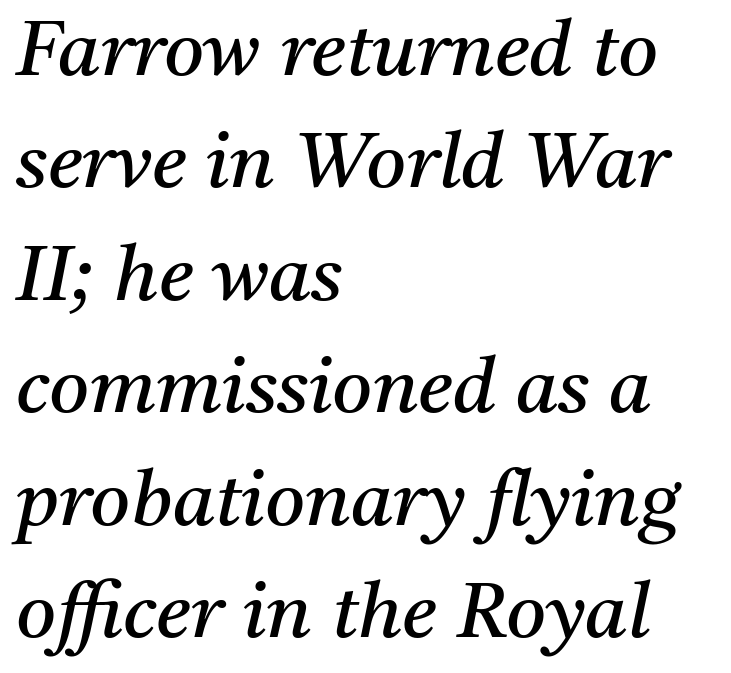
Type without underlining. Honestly, the row spacing looks completely unremarkable. These lines keep a tight, regular rhythm from letter to letter. Stroke mass is kept to a normal reading level or below. The typeface chosen for these lines features serifs.
